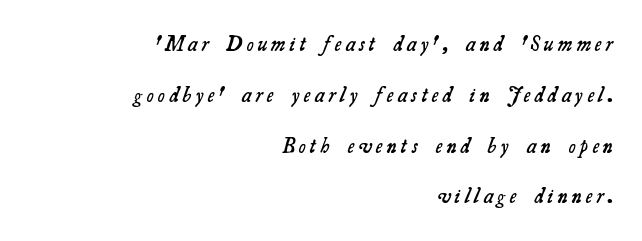
{"bold": "semi", "underline": "no", "align": "right", "line_spacing": "loose", "line_spacing_ratio": 2.42, "letter_spacing": "wide", "letter_spacing_em": 0.21, "glyph_px": 21}
